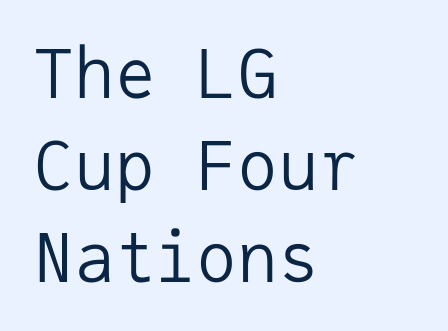
The image shows 68 px regular-weight sans-serif type, upright, monospaced; set left-aligned, normal line spacing (1.35x), normal letter spacing, not underlined; low stroke contrast and a medium x-height.
